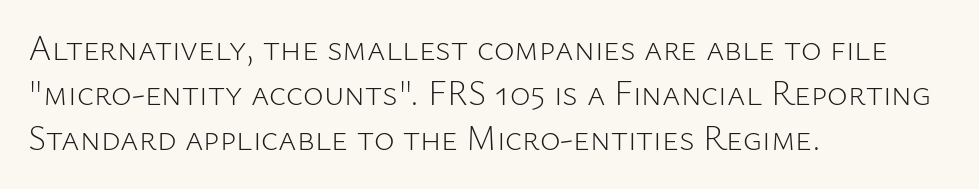
The image shows 35 px light sans-serif type, upright; set left-aligned, normal line spacing (1.28x), normal letter spacing, not underlined; low stroke contrast and a medium x-height.
